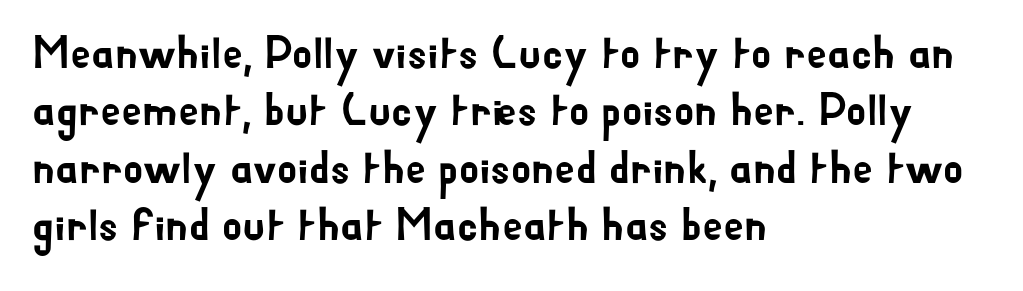
The image shows 46 px sans-serif type, upright; set left-aligned, normal line spacing (1.25x), normal letter spacing, not underlined; low stroke contrast and a small x-height.
